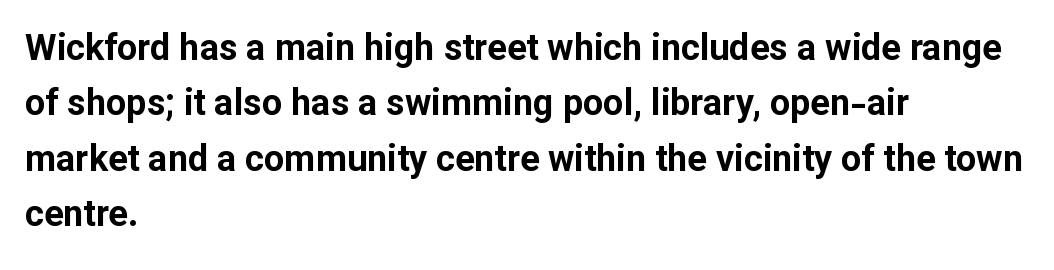
The image shows 36 px bold sans-serif type, upright; set left-aligned, normal line spacing (1.54x), normal letter spacing, not underlined; low stroke contrast and a medium x-height.
